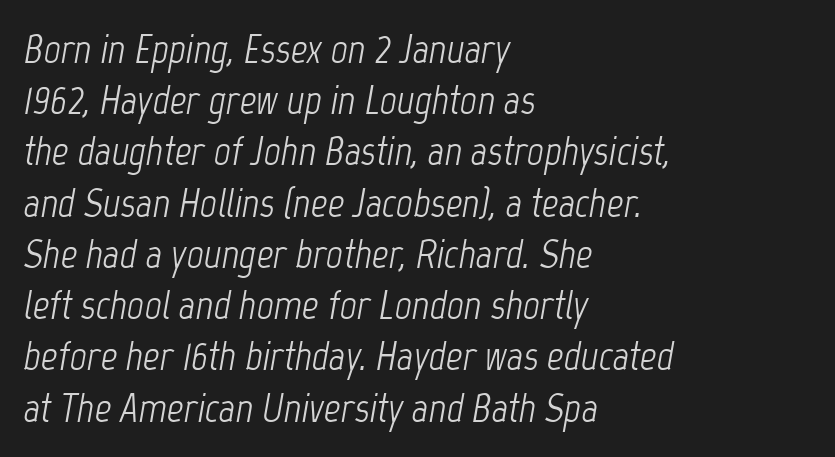
The image shows 41 px light, condensed type, italic (leaning right); set left-aligned, normal line spacing (1.25x), normal letter spacing, not underlined; low stroke contrast and a medium x-height.
